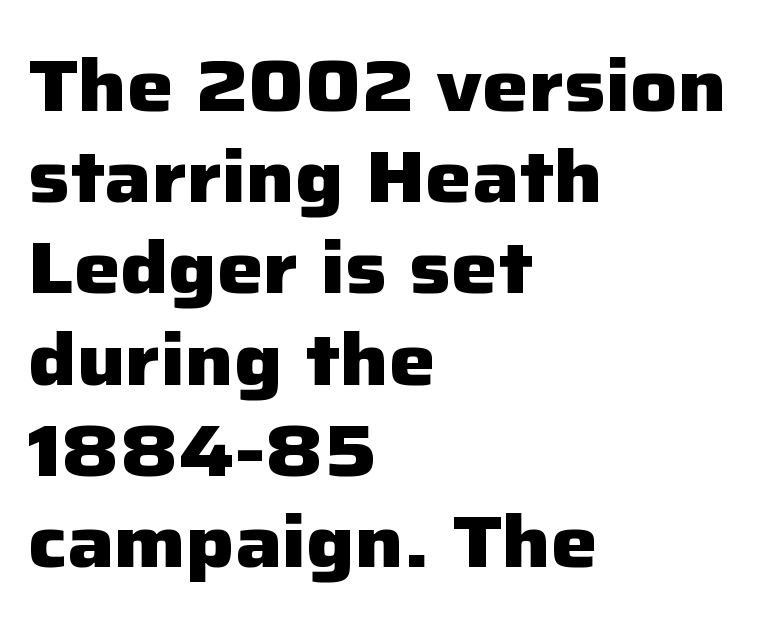
Q: Is the text bold? A: Yes.
Q: Is the text italic (slanted)? A: No, it is upright.
Q: Is the typeface a serif or a sans-serif typeface? A: Sans-serif.
Q: Is the text underlined? A: No.
Q: How is the paragraph aligned? A: Left-aligned.
Q: Is the spacing between letters normal or unusually wide? A: Normal.
Q: Is the spacing between lines tight, normal or loose? A: Normal.
Q: Width (condensed, normal, or wide)? A: Normal.
Q: Stroke contrast? A: Low.
Q: x-height? A: Medium.
Q: Monospaced? A: No.
